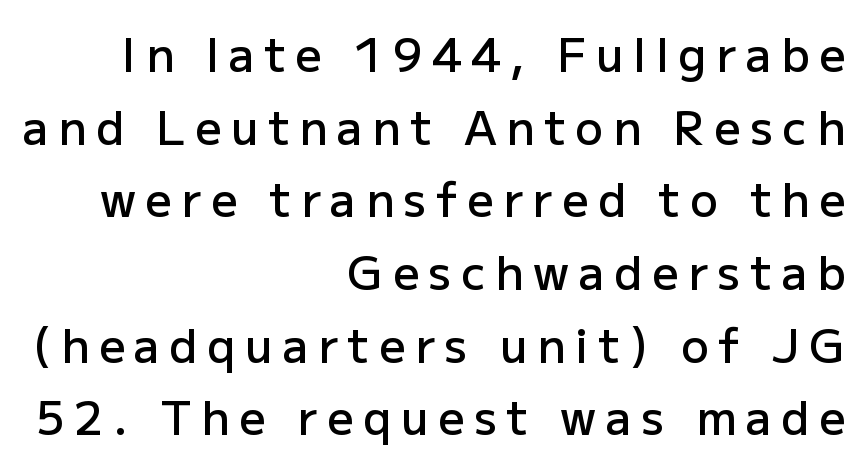
Q: Is the text bold? A: Semi-bold.
Q: Is the text italic (slanted)? A: No, it is upright.
Q: Is the typeface a serif or a sans-serif typeface? A: Sans-serif.
Q: Is the text underlined? A: No.
Q: How is the paragraph aligned? A: Right-aligned.
Q: Is the spacing between letters normal or unusually wide? A: Unusually wide.
Q: Is the spacing between lines tight, normal or loose? A: Normal.
Q: Width (condensed, normal, or wide)? A: Normal.
Q: Stroke contrast? A: Low.
Q: x-height? A: Medium.
Q: Monospaced? A: No.
